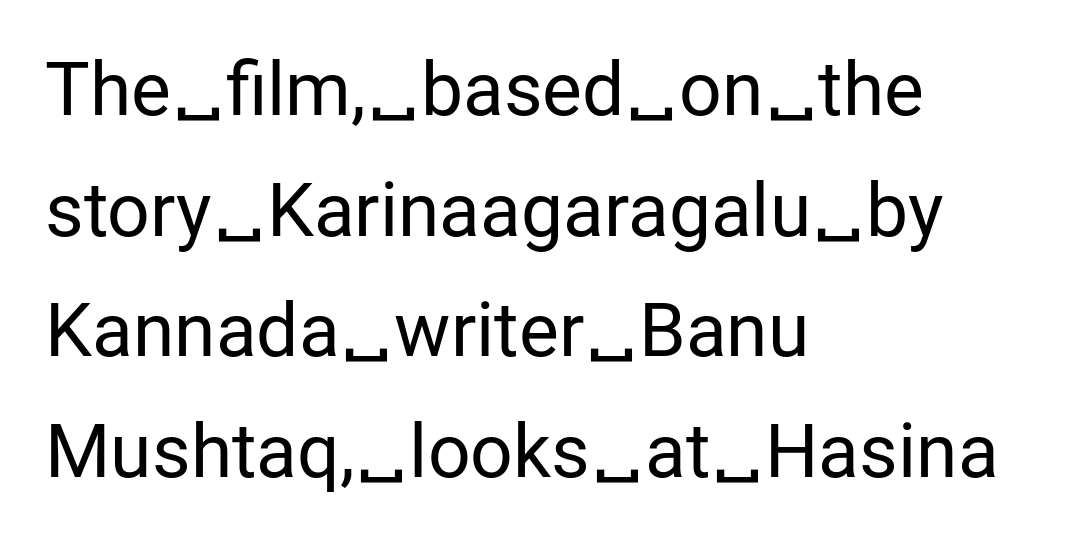
Q: Is the text bold? A: No.
Q: Is the text italic (slanted)? A: No, it is upright.
Q: Is the typeface a serif or a sans-serif typeface? A: Sans-serif.
Q: Is the text underlined? A: No.
Q: How is the paragraph aligned? A: Left-aligned.
Q: Is the spacing between letters normal or unusually wide? A: Normal.
Q: Is the spacing between lines tight, normal or loose? A: Normal.
Q: Width (condensed, normal, or wide)? A: Normal.
Q: Stroke contrast? A: Low.
Q: x-height? A: Medium.
Q: Monospaced? A: No.
